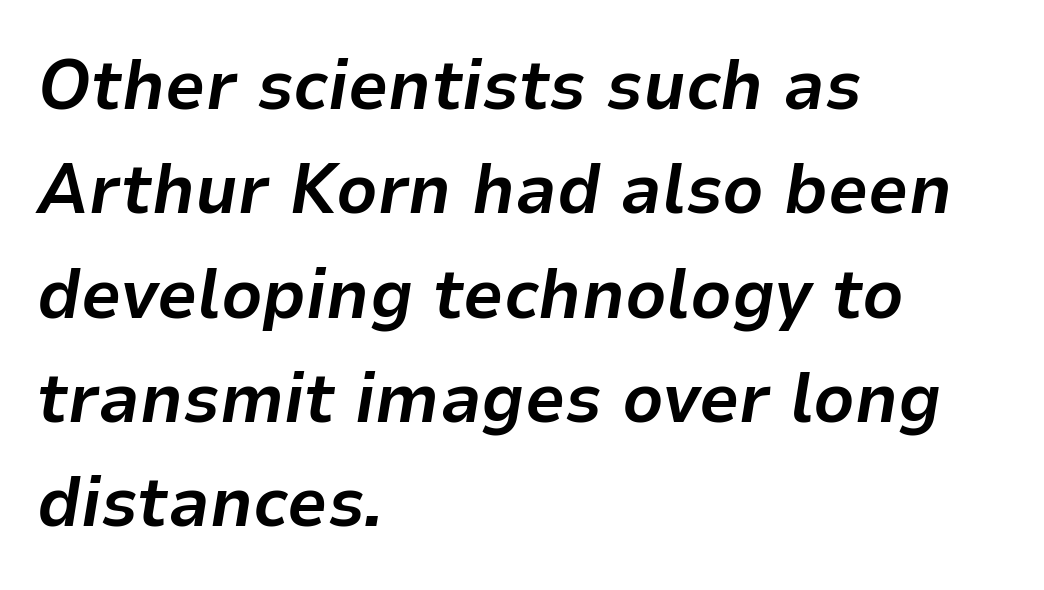
Q: Is the text bold? A: Yes.
Q: Is the text italic (slanted)? A: Yes, it leans right by about 9 degrees.
Q: Is the text underlined? A: No.
Q: How is the paragraph aligned? A: Left-aligned.
Q: Is the spacing between letters normal or unusually wide? A: Normal.
Q: Is the spacing between lines tight, normal or loose? A: Normal.
Q: Width (condensed, normal, or wide)? A: Normal.
Q: Stroke contrast? A: Low.
Q: x-height? A: Medium.
Q: Monospaced? A: No.
